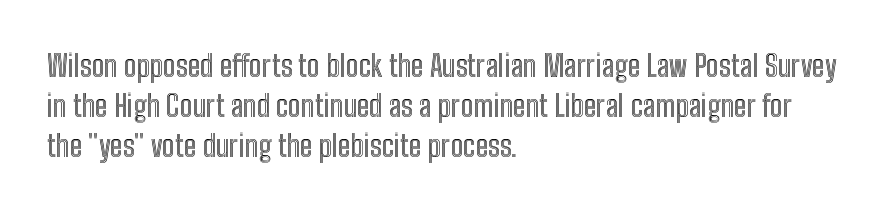
The image shows 30 px condensed type, upright; set left-aligned, normal line spacing (1.33x), normal letter spacing, not underlined; a medium x-height.
